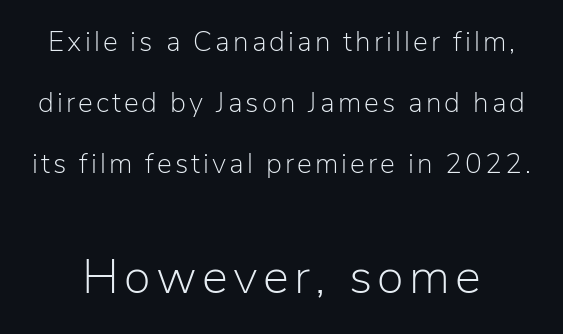
{"serif": "no", "italic": "no", "bold": "no", "weight": "light", "width": "normal", "stroke_contrast": "low", "x_height": "medium", "monospaced": "no", "underline": "no", "line_spacing": "loose", "line_spacing_ratio": 2.17, "larger_block": "second", "size_ratio": 1.75, "glyph_px": 49}
